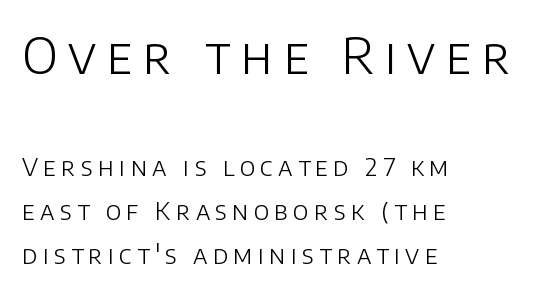
Q: Is the text bold? A: No.
Q: Is the text italic (slanted)? A: No, it is upright.
Q: Is the typeface a serif or a sans-serif typeface? A: Sans-serif.
Q: Is the text underlined? A: No.
Q: How is the paragraph aligned? A: Left-aligned.
Q: Is the spacing between letters normal or unusually wide? A: Unusually wide.
Q: Which block of text is set in a larger size, the first (top) or the second (bottom)? A: The first (top) one.
Q: Width (condensed, normal, or wide)? A: Normal.
Q: Stroke contrast? A: Low.
Q: x-height? A: Large.
Q: Monospaced? A: No.
